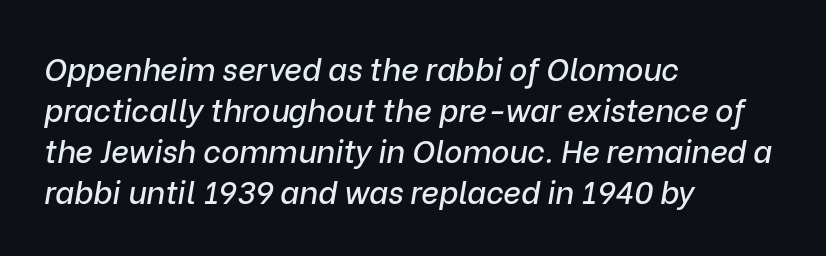
This sample uses an oblique cut, with every glyph tilted off the vertical. The rendering uses a moderate line-height, typical for paragraphs. The rendering uses natural spacing where letterforms have individual widths. Casual observation: everything's shoved over to the left.
